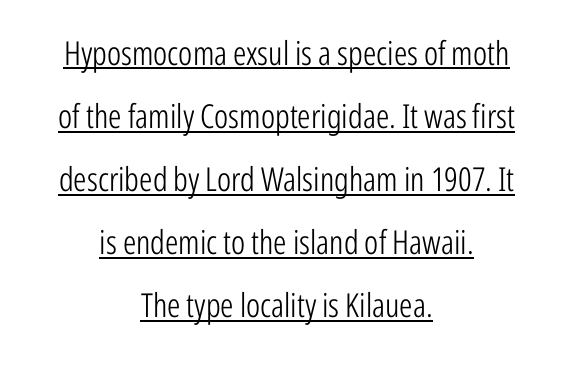
The image shows 33 px light, condensed sans-serif type, upright; set centered, loose line spacing (1.91x), normal letter spacing, underlined; low stroke contrast and a medium x-height.
